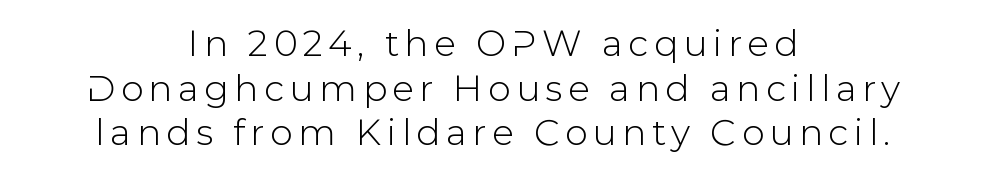
Q: Is the text italic (slanted)? A: No, it is upright.
Q: Is the typeface a serif or a sans-serif typeface? A: Sans-serif.
Q: Is the text underlined? A: No.
Q: How is the paragraph aligned? A: Centered.
Q: Width (condensed, normal, or wide)? A: Normal.
Q: Stroke contrast? A: Low.
Q: x-height? A: Medium.
Q: Monospaced? A: No.
